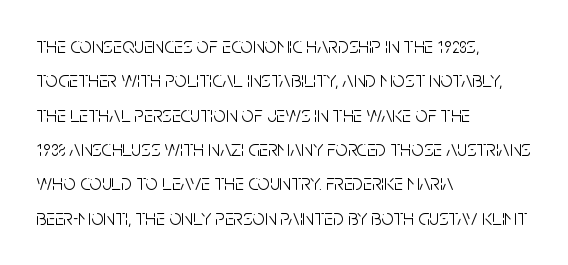
The specimen reads as upright at a glance. Is the stroke heavy? The answer is a plain regular-or-lighter. Clear beneath every line of the passage. Notice how descenders clear the ascenders below comfortably — that's standard leading.
